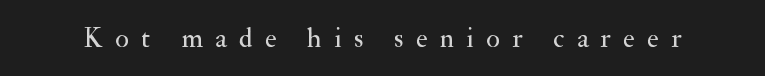
The image shows 28 px regular-weight serif type, upright; set unusually wide letter spacing (+0.44 em), not underlined; medium stroke contrast and a small x-height.
